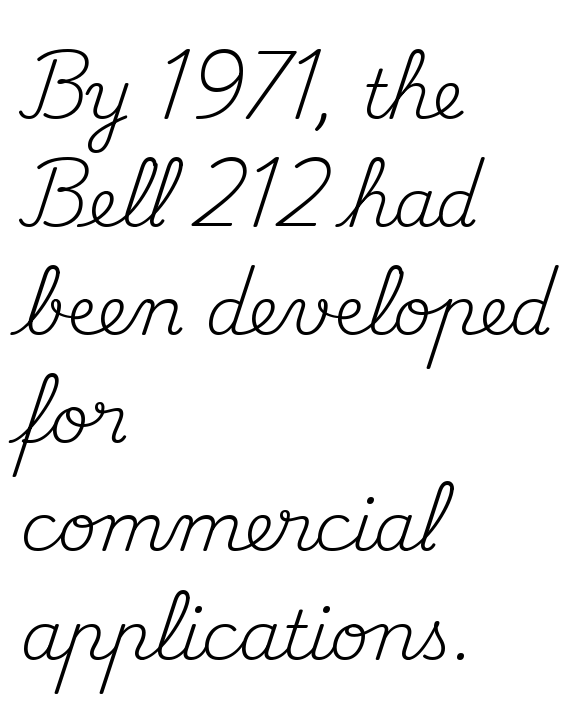
Notice how descenders clear the ascenders below comfortably — that's standard leading. The characters display serif detailing at their extremities. Nobody drew a line under any word here. Think of a printed novel: that variable character pitch is what you see here. The horizontal fit of the characters is conventional and even.
